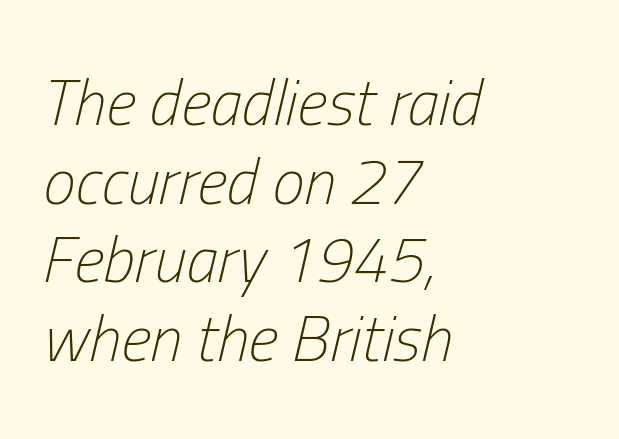
The zone under the glyphs is completely vacant. Do the characters align in a grid? No, the font is proportional. The letters sit at their default tracking, neither squeezed nor spread. The typography opts for an oblique posture over an upright one. Typeset ragged right — the left edge is the straight one. Heaviness? Minimal to ordinary, like unemphasized prose.
